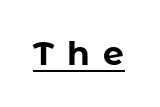
The image shows 33 px bold sans-serif type, upright; set unusually wide letter spacing (+0.4 em), underlined; low stroke contrast and a medium x-height.
